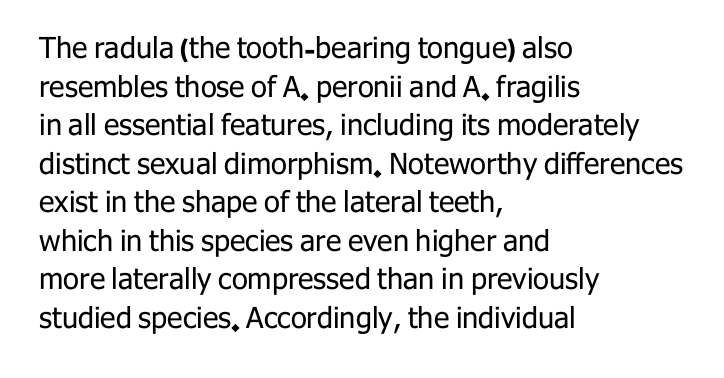
Proportional: the letters do not fall into vertical columns. The font family rendered here belongs to the sans-serif group. Does the copy run flush right? No — it runs flush left. The type is set solid horizontally, with unmodified tracking.
